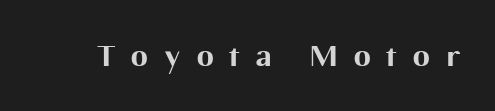
The image shows 34 px bold sans-serif type, upright; set unusually wide letter spacing (+0.47 em), not underlined; medium stroke contrast and a medium x-height.
